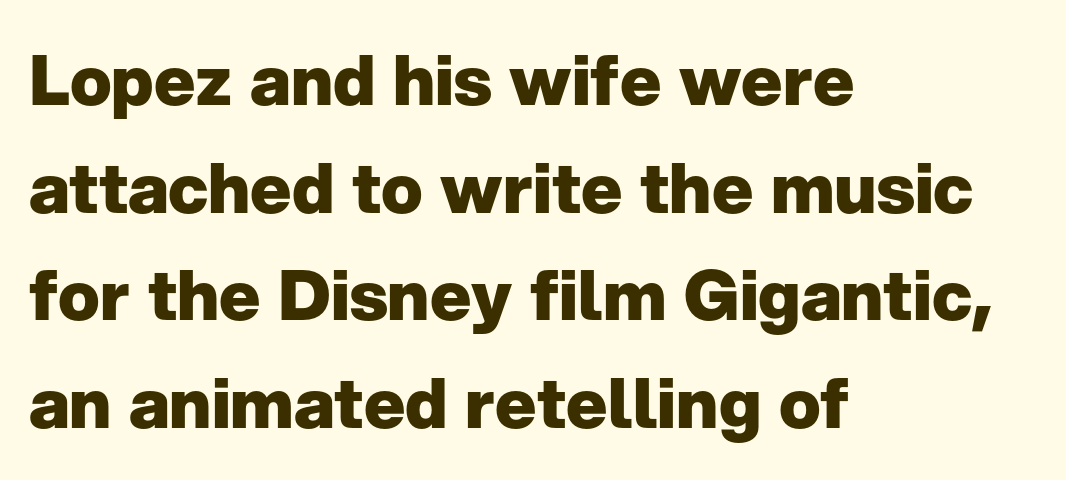
The characters look thick and weighty, a clear bold. Compared with typical paragraphs, the rows here are spaced about the same. Look at the bottom of the vertical strokes: they stop flat, with no serifs. Compared with a centered layout, this one pins lines to the left instead. Unmarked baselines from the first word to the last. Characters remain perfectly vertical along every line.
